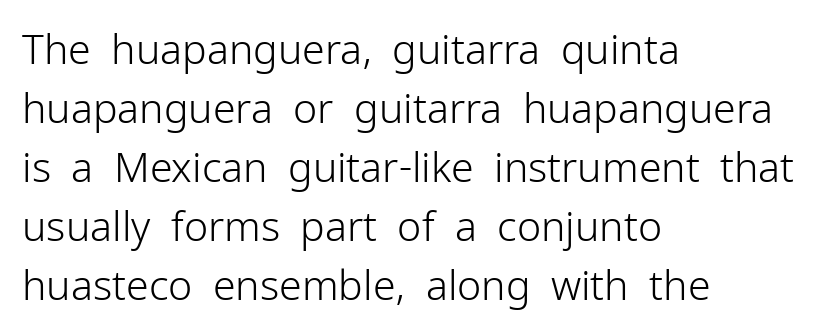
Characters follow at the spacing the type designer built in. Nope, not italic — everything's standing straight. The specimen omits any rule beneath the text block's lines. Type style note: lacks serifs. In terms of leading, this rendering sits right in the middle.
